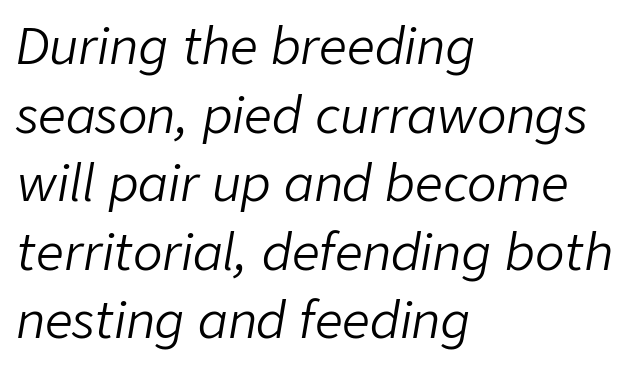
Q: Is the text bold? A: No.
Q: Is the text italic (slanted)? A: Yes, it leans right by about 9 degrees.
Q: Is the text underlined? A: No.
Q: How is the paragraph aligned? A: Left-aligned.
Q: Is the spacing between letters normal or unusually wide? A: Normal.
Q: Is the spacing between lines tight, normal or loose? A: Normal.
Q: Width (condensed, normal, or wide)? A: Normal.
Q: Stroke contrast? A: Low.
Q: x-height? A: Medium.
Q: Monospaced? A: No.
